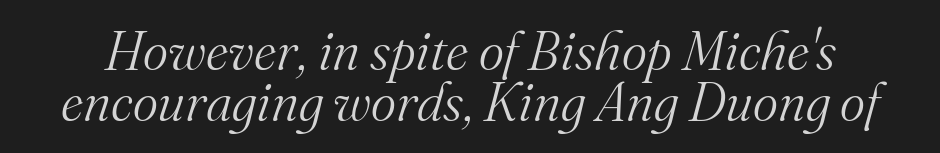
{"serif": "yes", "italic": "yes", "lean": "right", "slant_degrees": 16, "bold": "no", "weight": "light", "width": "normal", "stroke_contrast": "medium", "x_height": "small", "monospaced": "no", "underline": "no", "line_spacing": "tight", "line_spacing_ratio": 0.95, "letter_spacing": "normal", "letter_spacing_em": 0.0, "glyph_px": 54}
